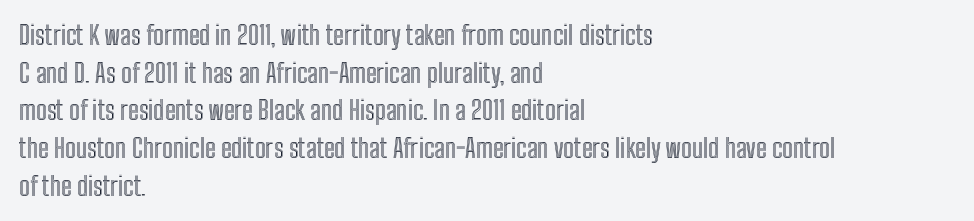
The image shows 26 px text type, upright; set left-aligned, normal line spacing (1.45x), normal letter spacing, not underlined.
